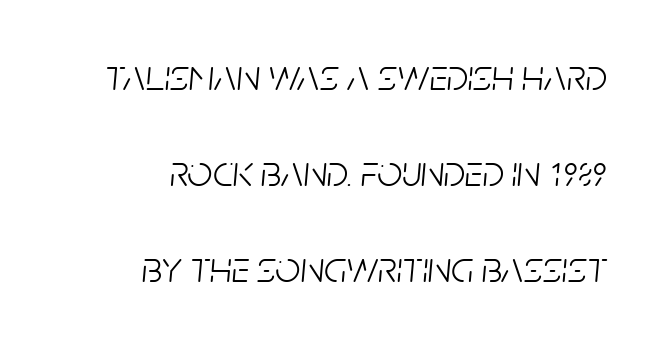
Underline: absent. The typeface has the unassuming heft of standard copy or less. Would a proofreader flag this as italicized? Yes. A typesetter would call this leading open, well beyond the default. If you drew a ruler down the right edge, every line would touch it. The face used here is proportionally spaced, like ordinary book or web type.
